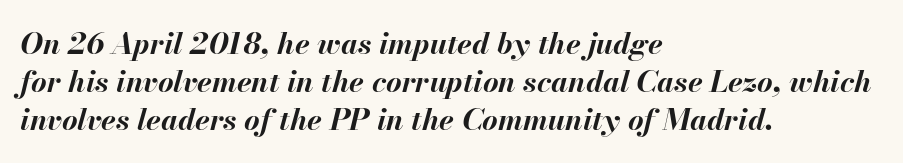
The image shows 30 px bold type, italic (leaning right); set left-aligned, normal line spacing (1.27x), normal letter spacing, not underlined; medium stroke contrast and a small x-height.
